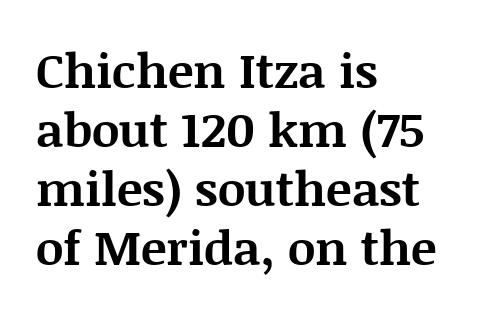
{"serif": "yes", "italic": "no", "bold": "yes", "weight": "bold", "width": "normal", "stroke_contrast": "medium", "x_height": "large", "monospaced": "no", "underline": "no", "align": "left", "line_spacing_ratio": 1.23, "letter_spacing": "normal", "letter_spacing_em": 0.0, "glyph_px": 48}
